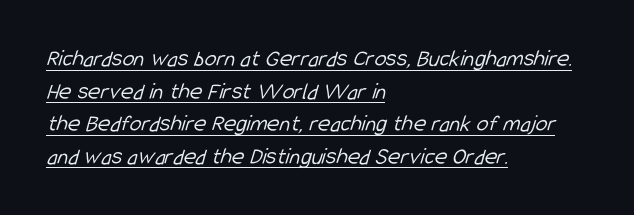
This is not heavy type; no bold has been used. Teacher's note: observe the even left margin — that is flush-left alignment. A rule runs beneath these lines of type. In terms of letterspacing, this is plain default setting.
